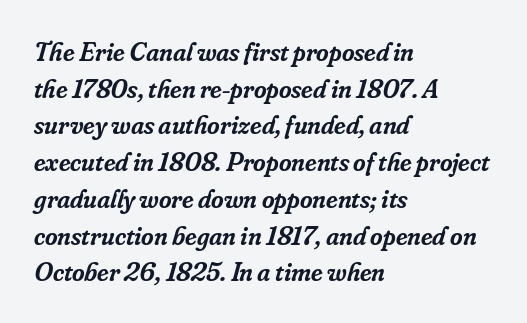
Q: Is the text bold? A: Semi-bold.
Q: Is the text italic (slanted)? A: Yes, it leans right by about 16 degrees.
Q: Is the text underlined? A: No.
Q: How is the paragraph aligned? A: Left-aligned.
Q: Is the spacing between letters normal or unusually wide? A: Normal.
Q: Is the spacing between lines tight, normal or loose? A: Normal.
